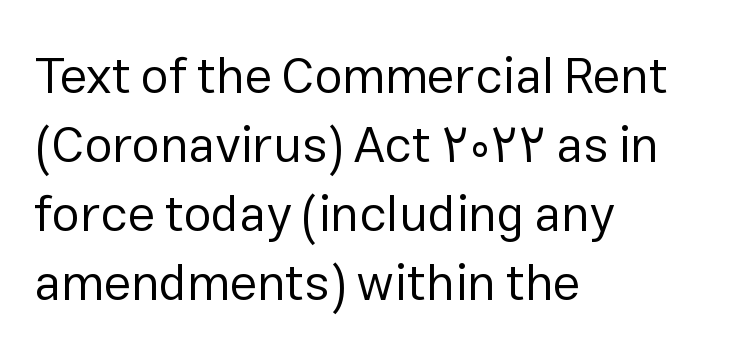
Q: Is the text bold? A: No.
Q: Is the text italic (slanted)? A: No, it is upright.
Q: Is the typeface a serif or a sans-serif typeface? A: Sans-serif.
Q: Is the text underlined? A: No.
Q: How is the paragraph aligned? A: Left-aligned.
Q: Is the spacing between letters normal or unusually wide? A: Normal.
Q: Is the spacing between lines tight, normal or loose? A: Normal.
Q: Width (condensed, normal, or wide)? A: Normal.
Q: Stroke contrast? A: Low.
Q: x-height? A: Medium.
Q: Monospaced? A: No.
